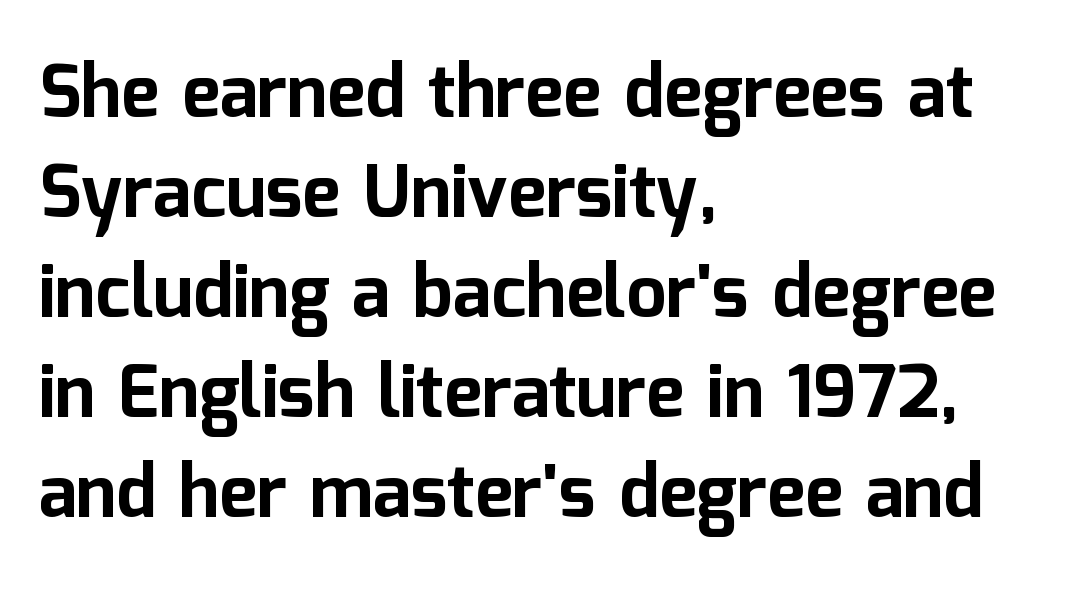
{"serif": "no", "italic": "no", "bold": "yes", "weight": "bold", "width": "normal", "stroke_contrast": "low", "x_height": "medium", "monospaced": "no", "underline": "no", "align": "left", "line_spacing": "normal", "line_spacing_ratio": 1.39, "letter_spacing": "normal", "letter_spacing_em": 0.0, "glyph_px": 72}
